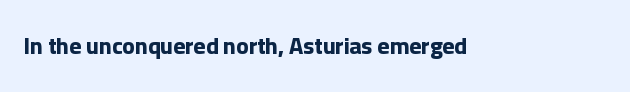
The image shows 23 px bold type, upright; set normal letter spacing, not underlined.
